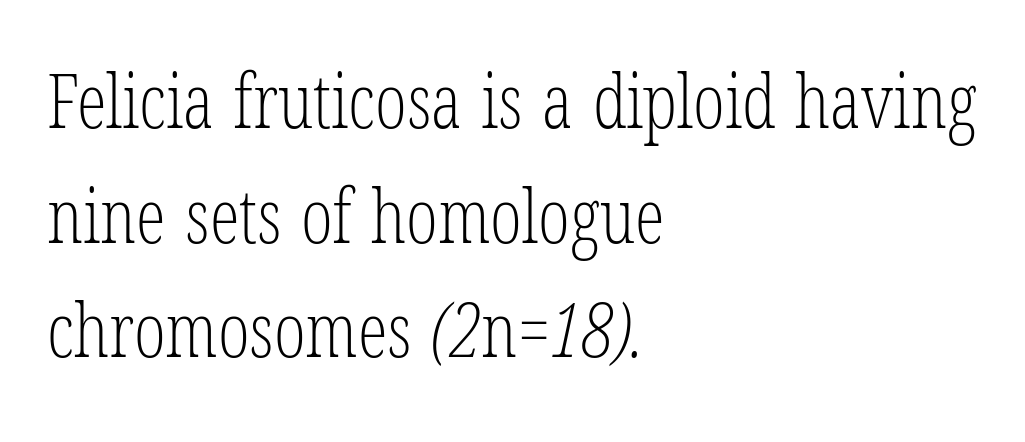
{"serif": "yes", "bold": "no", "weight": "light", "width": "condensed", "stroke_contrast": "low", "x_height": "medium", "monospaced": "no", "underline": "no", "align": "left", "line_spacing": "normal", "line_spacing_ratio": 1.53, "letter_spacing": "normal", "letter_spacing_em": 0.0, "glyph_px": 75}
